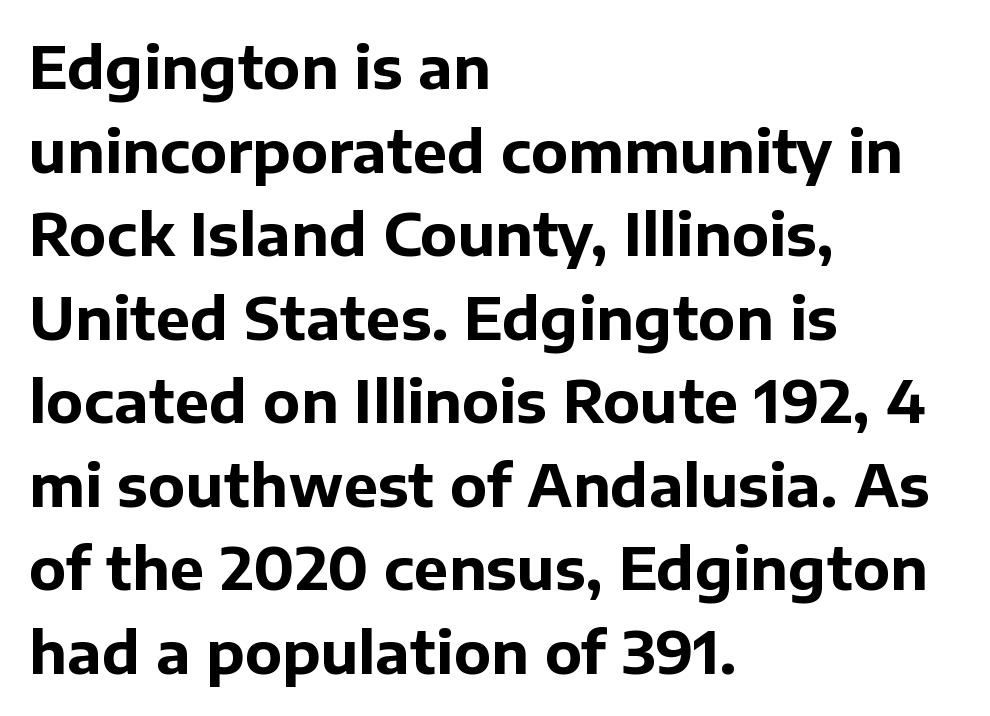
The passage shown is typed in a proportional face where columns would drift. This sample is left-justified, so line endings fall wherever the words run out. Tracking here is standard; glyphs follow each other at the usual distance. Compared with an ordinary text face, these strokes are far heavier — a full bold.
